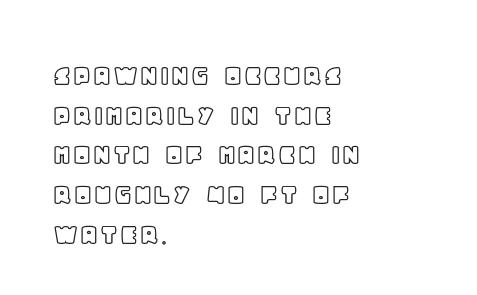
{"italic": "no", "width": "normal", "x_height": "large", "monospaced": "no", "underline": "no", "align": "left", "line_spacing_ratio": 1.24, "letter_spacing": "normal", "letter_spacing_em": 0.0, "glyph_px": 32}
